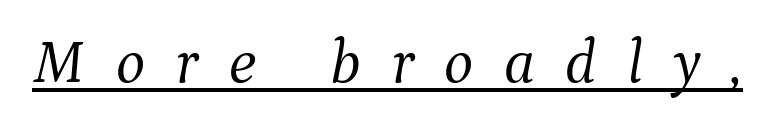
The image shows 62 px light serif type, italic (leaning right); set unusually wide letter spacing (+0.49 em), underlined; medium stroke contrast and a medium x-height.
